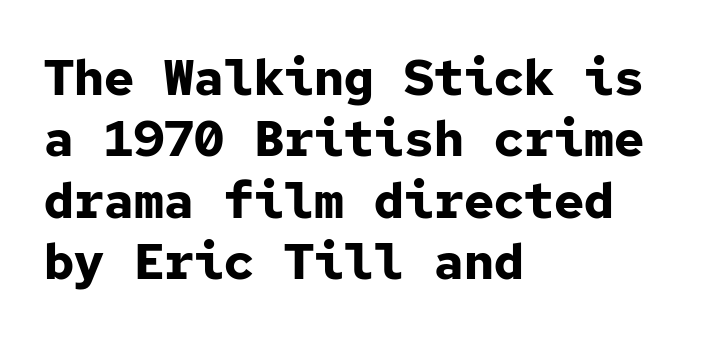
The image shows 50 px bold sans-serif type, upright, monospaced; set left-aligned, line spacing 1.23x, normal letter spacing, not underlined; low stroke contrast and a medium x-height.
